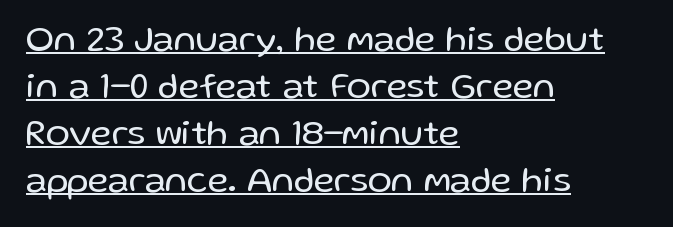
The image shows 36 px regular-weight sans-serif type, upright; set left-aligned, normal line spacing (1.31x), normal letter spacing, underlined; low stroke contrast and a medium x-height.
